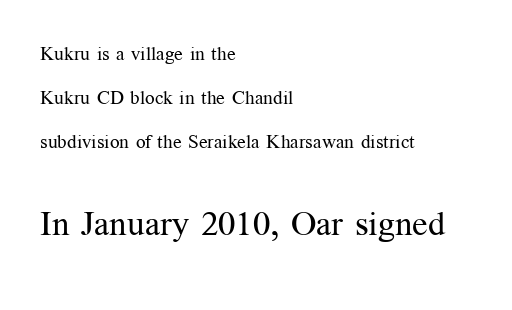
{"serif": "yes", "italic": "no", "bold": "no", "weight": "regular", "width": "normal", "stroke_contrast": "medium", "x_height": "medium", "monospaced": "no", "underline": "no", "align": "left", "line_spacing": "loose", "line_spacing_ratio": 2.31, "letter_spacing": "normal", "letter_spacing_em": 0.0, "larger_block": "second", "size_ratio": 1.79, "glyph_px": 34}
